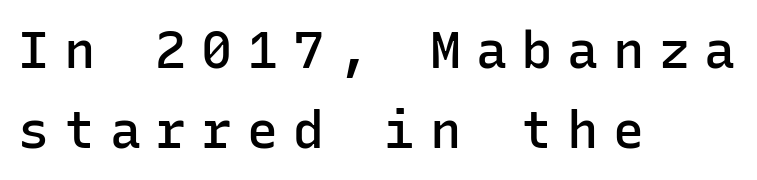
The image shows 52 px semibold sans-serif type, upright, monospaced; set left-aligned, normal line spacing (1.54x), unusually wide letter spacing (+0.28 em), not underlined; low stroke contrast and a medium x-height.
